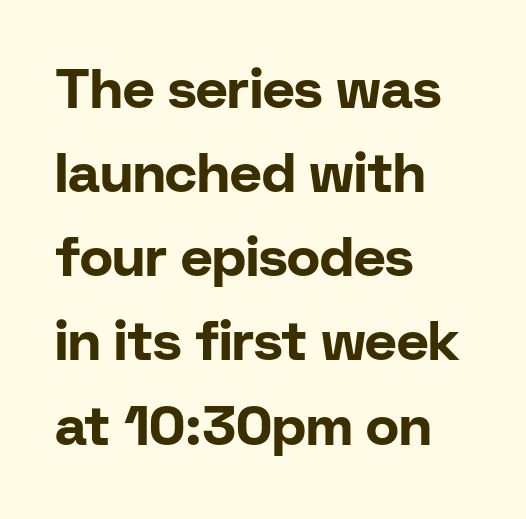
{"serif": "no", "italic": "no", "bold": "yes", "weight": "bold", "width": "normal", "stroke_contrast": "low", "x_height": "medium", "monospaced": "no", "underline": "no", "align": "left", "line_spacing": "normal", "line_spacing_ratio": 1.53, "letter_spacing": "normal", "letter_spacing_em": 0.0, "glyph_px": 55}
